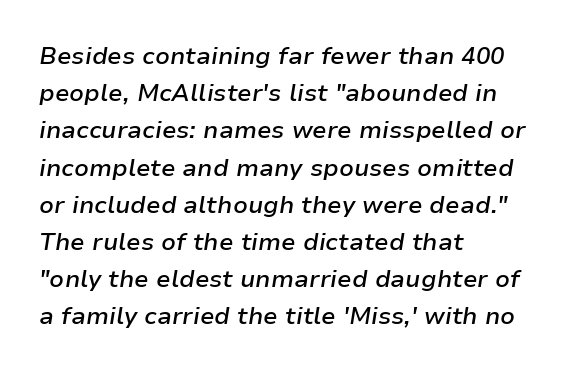
Nobody touched the tracking dial on this one. The lines in this sample share a left origin and differ only in where they stop. This is the in-between weight designers call semibold or demi. The words here are not underlined.
